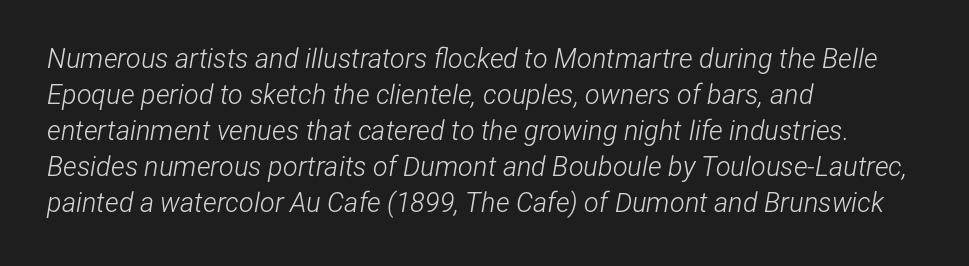
The face used here is rendered with its standard letterfit. Think standard paragraph weight, or any step lighter than that. The lines sit at an ordinary, default distance from one another. This sample is left-justified, so line endings fall wherever the words run out. The specimen omits any rule beneath the text block's lines. The letters are slanted; this is an italic face.
